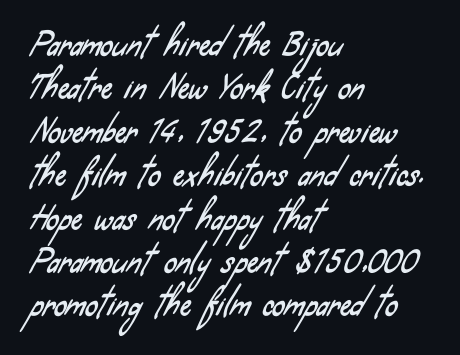
{"serif": "no", "width": "condensed", "stroke_contrast": "low", "x_height": "small", "monospaced": "no", "underline": "no", "align": "left", "line_spacing": "normal", "line_spacing_ratio": 1.4, "letter_spacing": "normal", "letter_spacing_em": 0.0, "glyph_px": 31}
